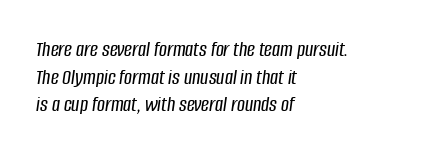
What stands out about the letter spacing? Nothing — it is the standard amount. These lines were composed using italics. The words here are not underlined. Short and long lines alike share a common starting point at left.
